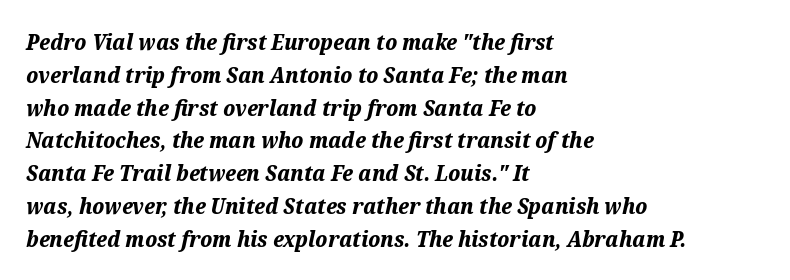
Q: Is the text bold? A: Yes.
Q: Is the text italic (slanted)? A: Yes, it leans right by about 12 degrees.
Q: Is the text underlined? A: No.
Q: How is the paragraph aligned? A: Left-aligned.
Q: Is the spacing between letters normal or unusually wide? A: Normal.
Q: Is the spacing between lines tight, normal or loose? A: Normal.
